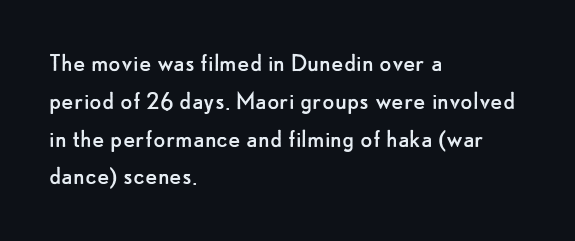
Q: Is the text bold? A: No.
Q: Is the text italic (slanted)? A: No, it is upright.
Q: Is the typeface a serif or a sans-serif typeface? A: Sans-serif.
Q: Is the text underlined? A: No.
Q: How is the paragraph aligned? A: Left-aligned.
Q: Is the spacing between letters normal or unusually wide? A: Normal.
Q: Is the spacing between lines tight, normal or loose? A: Normal.
Q: Width (condensed, normal, or wide)? A: Normal.
Q: Stroke contrast? A: Low.
Q: x-height? A: Small.
Q: Monospaced? A: No.
